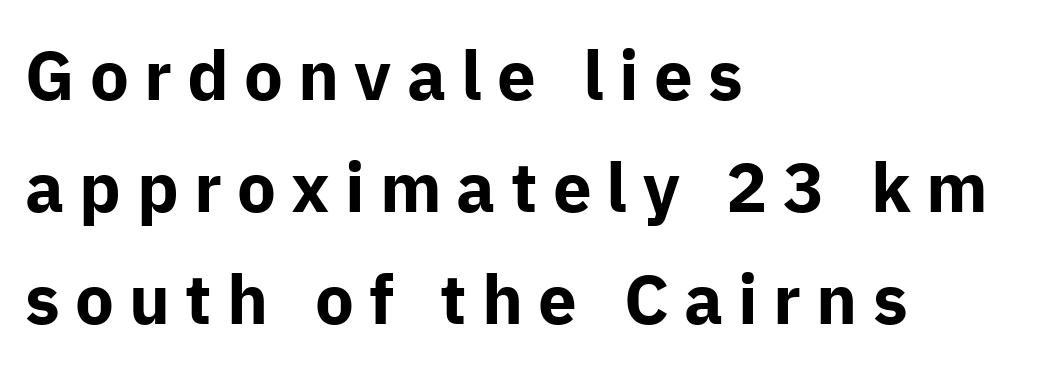
{"serif": "no", "italic": "no", "bold": "yes", "weight": "bold", "width": "normal", "stroke_contrast": "low", "x_height": "medium", "monospaced": "no", "underline": "no", "align": "left", "line_spacing": "normal", "line_spacing_ratio": 1.62, "letter_spacing": "wide", "letter_spacing_em": 0.22, "glyph_px": 69}
